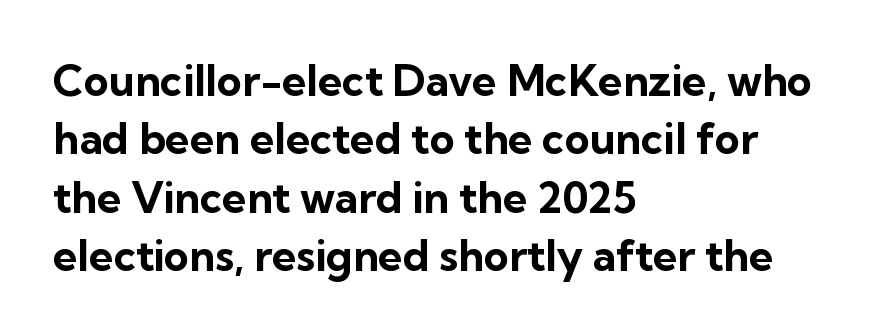
The image shows 43 px bold sans-serif type, upright; set left-aligned, normal line spacing (1.36x), normal letter spacing, not underlined; low stroke contrast and a medium x-height.
